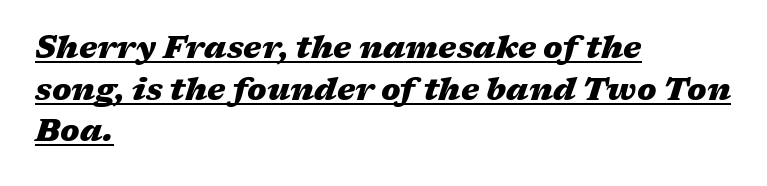
The image shows 31 px heavy, wide type, italic (leaning right); set left-aligned, normal line spacing (1.34x), normal letter spacing, underlined; medium stroke contrast and a medium x-height.
